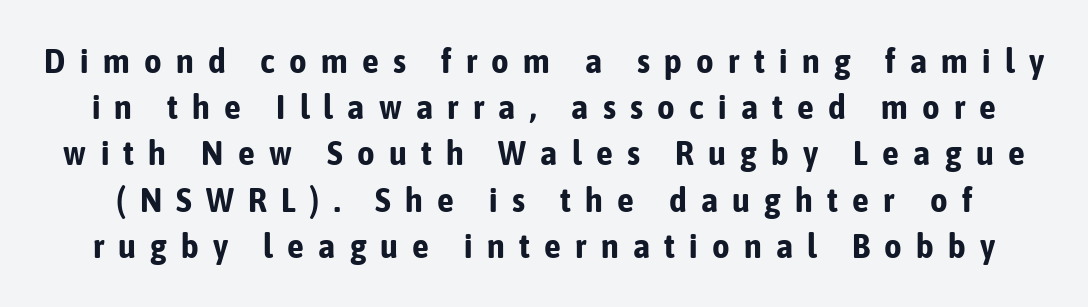
Q: Is the text bold? A: Yes.
Q: Is the text italic (slanted)? A: No, it is upright.
Q: Is the typeface a serif or a sans-serif typeface? A: Sans-serif.
Q: Is the text underlined? A: No.
Q: Is the spacing between letters normal or unusually wide? A: Unusually wide.
Q: Is the spacing between lines tight, normal or loose? A: Normal.
Q: Width (condensed, normal, or wide)? A: Condensed.
Q: Stroke contrast? A: Low.
Q: x-height? A: Medium.
Q: Monospaced? A: No.
